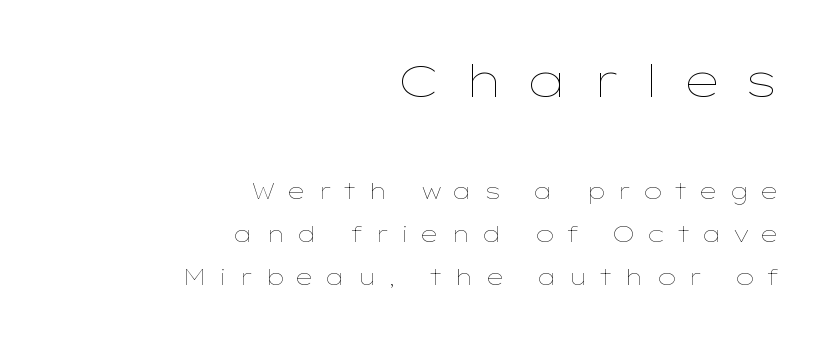
The image shows 45 px thin, wide type, upright; set right-aligned, loose line spacing (1.97x), unusually wide letter spacing (+0.47 em), not underlined; the first (top) block is 2.05x larger; low stroke contrast and a medium x-height.
